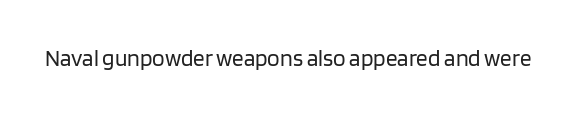
The image shows 23 px text type, upright; set normal letter spacing, not underlined.
